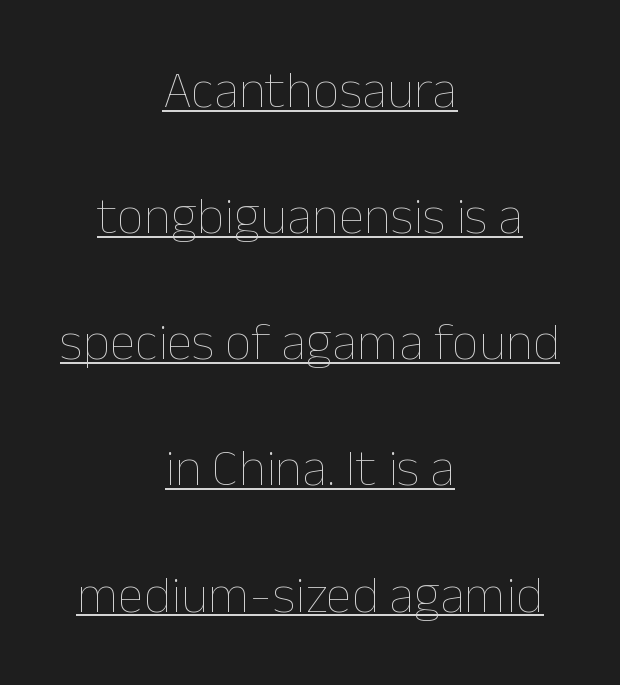
Q: Is the text bold? A: No.
Q: Is the text italic (slanted)? A: No, it is upright.
Q: Is the text underlined? A: Yes.
Q: How is the paragraph aligned? A: Centered.
Q: Is the spacing between letters normal or unusually wide? A: Normal.
Q: Is the spacing between lines tight, normal or loose? A: Loose.
Q: Width (condensed, normal, or wide)? A: Normal.
Q: Stroke contrast? A: Low.
Q: x-height? A: Medium.
Q: Monospaced? A: No.
